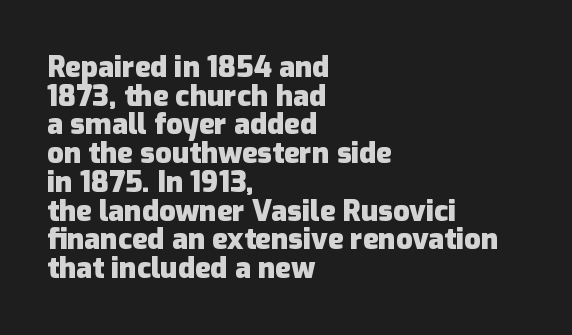
The gap between lines stays unmarked. Style check: upright. Nothing unusual about the tracking: characters are spaced as the font intends. Stroke thickness is high; the sample reads as a true bold.
